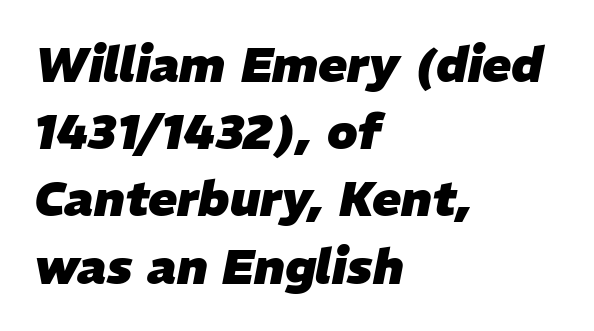
{"italic": "yes", "lean": "right", "slant_degrees": 11, "bold": "yes", "weight": "heavy", "width": "normal", "stroke_contrast": "low", "x_height": "medium", "monospaced": "no", "underline": "no", "align": "left", "line_spacing": "normal", "line_spacing_ratio": 1.4, "letter_spacing": "normal", "letter_spacing_em": 0.0, "glyph_px": 48}
